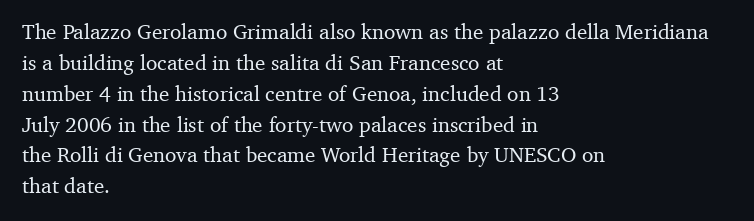
The image shows 21 px text type, upright; set left-aligned, normal line spacing (1.47x), normal letter spacing, not underlined.
